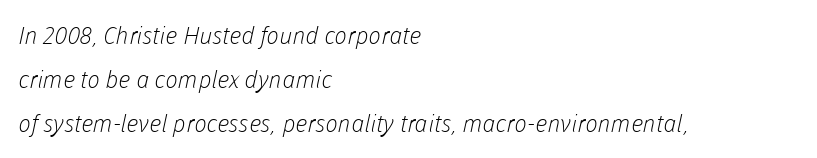
{"bold": "no", "underline": "no", "align": "left", "line_spacing_ratio": 1.84, "letter_spacing": "normal", "letter_spacing_em": 0.0, "glyph_px": 24}
